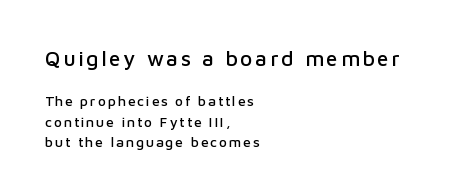
The image shows 21 px text type, upright; set left-aligned, normal line spacing (1.46x), not underlined; the first (top) block is 1.5x larger.
